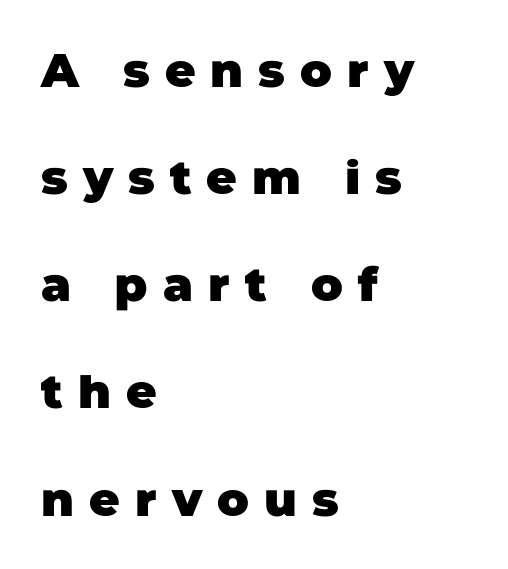
The image shows 47 px heavy sans-serif type; set left-aligned, loose line spacing (2.28x), unusually wide letter spacing (+0.32 em), not underlined; low stroke contrast and a large x-height.
